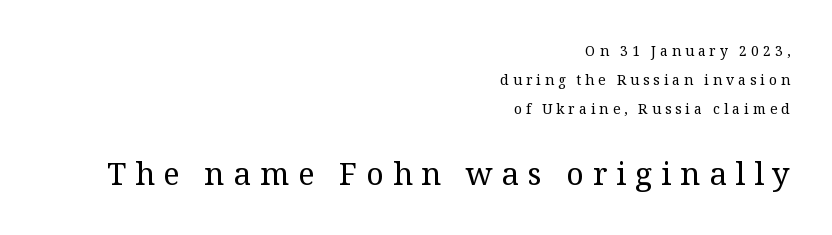
Observe the serifs anchoring each vertical stroke in this sample. If you drew a line through each stem, it would be perfectly vertical. This sample is right-justified, so line beginnings fall wherever the words allow. Characters follow at a spacing far wider than the type designer built in. Vertically, the passage feels expansive, rows floating well apart.
